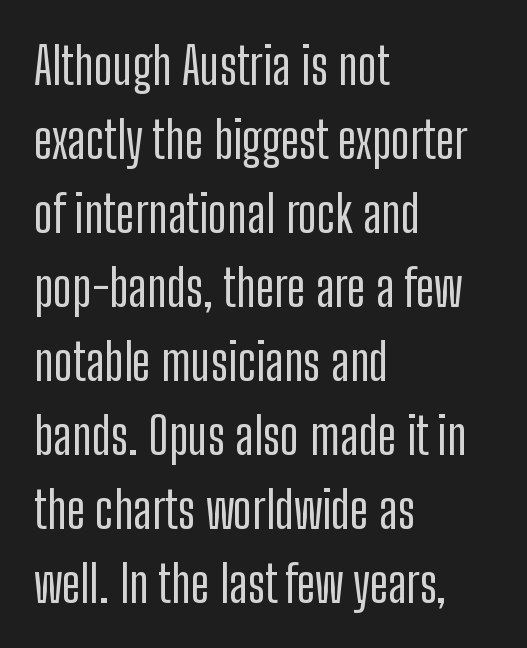
{"serif": "no", "italic": "no", "width": "condensed", "stroke_contrast": "low", "x_height": "medium", "monospaced": "no", "underline": "no", "align": "left", "line_spacing": "normal", "line_spacing_ratio": 1.45, "letter_spacing": "normal", "letter_spacing_em": 0.0, "glyph_px": 51}
